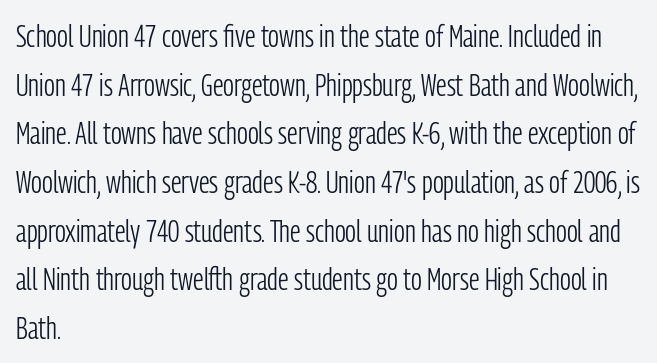
Q: Is the text bold? A: No.
Q: Is the text italic (slanted)? A: No, it is upright.
Q: Is the typeface a serif or a sans-serif typeface? A: Sans-serif.
Q: Is the text underlined? A: No.
Q: How is the paragraph aligned? A: Left-aligned.
Q: Is the spacing between letters normal or unusually wide? A: Normal.
Q: Is the spacing between lines tight, normal or loose? A: Normal.
Q: Width (condensed, normal, or wide)? A: Condensed.
Q: Stroke contrast? A: Low.
Q: x-height? A: Medium.
Q: Monospaced? A: No.
